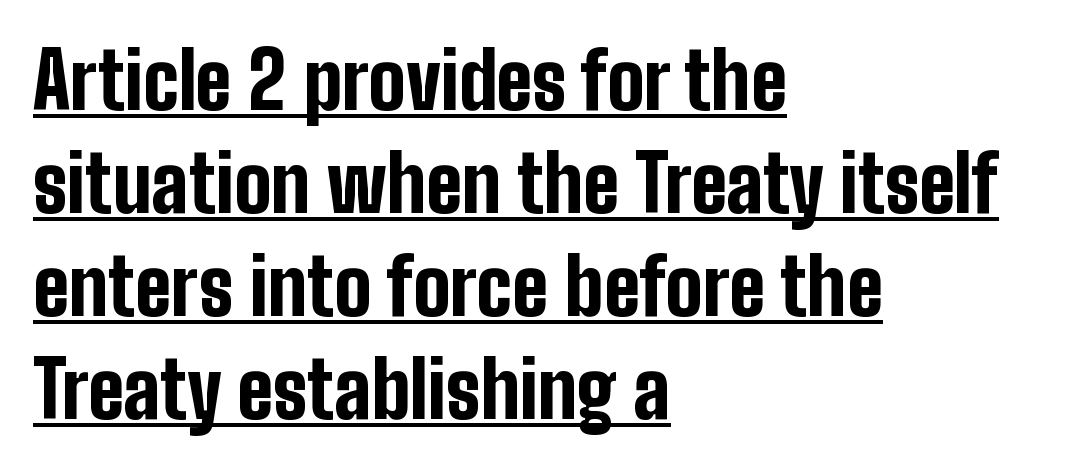
The image shows 78 px bold, condensed sans-serif type, upright; set left-aligned, normal line spacing (1.32x), normal letter spacing, underlined; low stroke contrast and a medium x-height.
